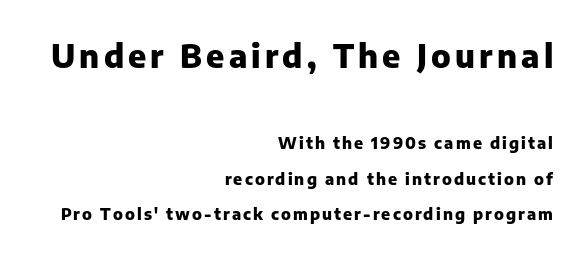
Vertically, the passage feels expansive, rows floating well apart. Are there feet on the stems? There aren't — it's a sans. Of the two passages, the one on top uses the larger point size. The font's upright variant was chosen for this text.
